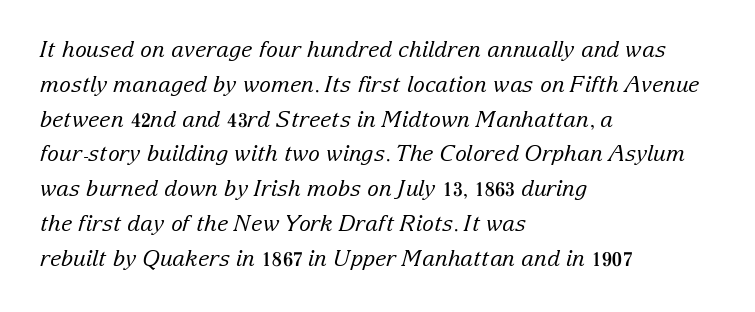
Is the stroke heavy? The answer is a plain regular-or-lighter. The line-height multiplier appears to be the usual default. Compared with typical body copy, the letter spacing here is the same. Italic: yes, the glyphs are oblique. The paragraph has a hard left edge and a soft right edge. Only glyphs here, with clear space below each row.
